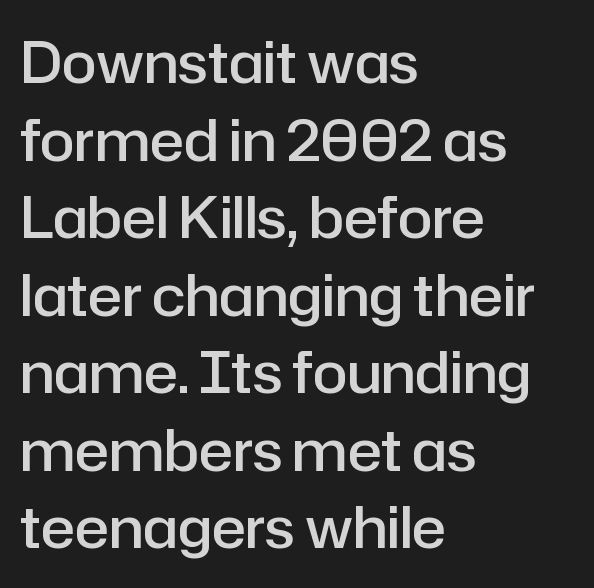
Q: Is the text bold? A: Semi-bold.
Q: Is the text italic (slanted)? A: No, it is upright.
Q: Is the typeface a serif or a sans-serif typeface? A: Sans-serif.
Q: Is the text underlined? A: No.
Q: How is the paragraph aligned? A: Left-aligned.
Q: Is the spacing between letters normal or unusually wide? A: Normal.
Q: Is the spacing between lines tight, normal or loose? A: Normal.
Q: Width (condensed, normal, or wide)? A: Normal.
Q: Stroke contrast? A: Low.
Q: x-height? A: Medium.
Q: Monospaced? A: No.
